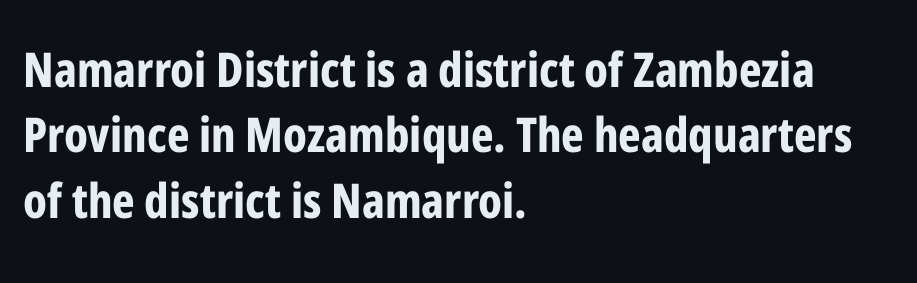
Q: Is the text bold? A: Yes.
Q: Is the text italic (slanted)? A: No, it is upright.
Q: Is the typeface a serif or a sans-serif typeface? A: Sans-serif.
Q: Is the text underlined? A: No.
Q: How is the paragraph aligned? A: Left-aligned.
Q: Is the spacing between letters normal or unusually wide? A: Normal.
Q: Is the spacing between lines tight, normal or loose? A: Normal.
Q: Width (condensed, normal, or wide)? A: Condensed.
Q: Stroke contrast? A: Low.
Q: x-height? A: Medium.
Q: Monospaced? A: No.
